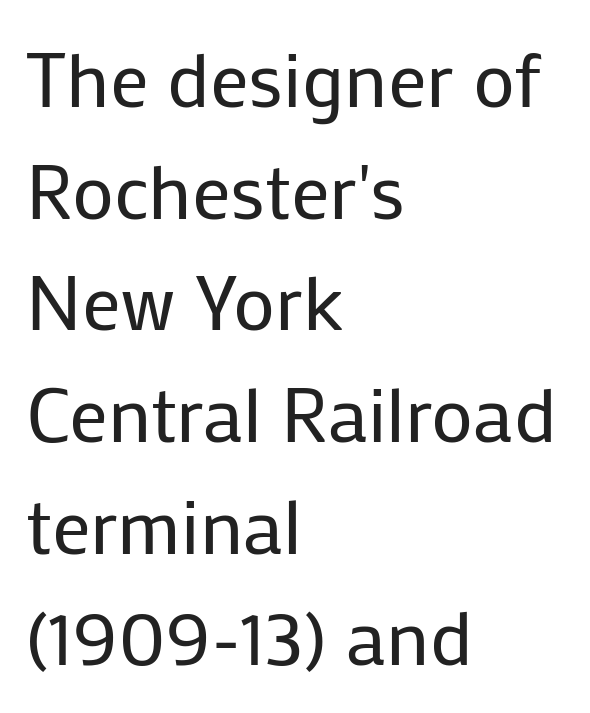
Unlike italic type, these characters show no tilt at all. Here the glyphs are tracked normally, forming tight word shapes. Is this a heavy cut? Hardly; it is regular or lighter. You could not count columns in this text — the font is proportionally spaced. This rendering uses left alignment, leaving the right contour irregular.
